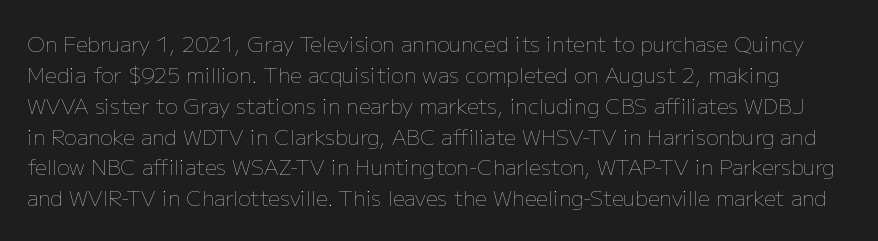
The image shows 21 px text type, upright; set normal line spacing (1.47x), normal letter spacing, not underlined.
